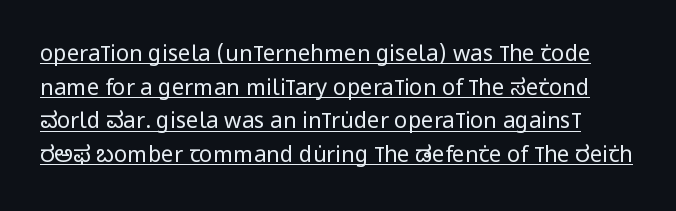
Each word holds together tightly as a unit, with standard inter-letter gaps. The space between consecutive lines is moderate. This sample uses an upright cut, with every glyph sitting square on the baseline. The face used here appears with an underline applied.
